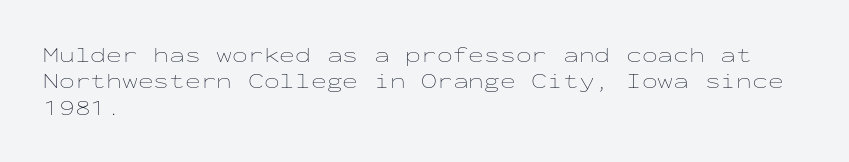
The rendering uses a moderate line-height, typical for paragraphs. Only glyphs here, with clear space below each row. The passage is arranged the way most books set body copy — flush left. Spacing between characters is what you'd get straight out of the box.
